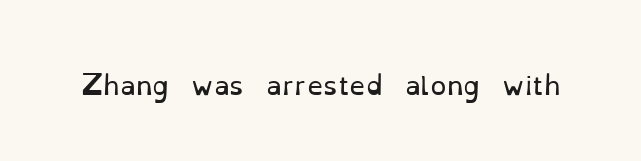
A roman cut, with each character standing at attention. Decoration check: the copy has no underline. The gaps between neighbouring characters are ordinary and unremarkable. Bold? No — there's no thickening of the strokes.
